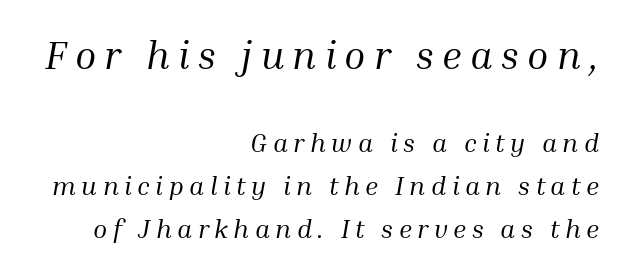
{"serif": "yes", "italic": "yes", "lean": "right", "slant_degrees": 10, "bold": "no", "weight": "regular", "width": "normal", "stroke_contrast": "medium", "x_height": "medium", "monospaced": "no", "underline": "no", "align": "right", "line_spacing": "normal", "line_spacing_ratio": 1.66, "letter_spacing": "wide", "letter_spacing_em": 0.21, "larger_block": "first", "size_ratio": 1.5, "glyph_px": 39}
